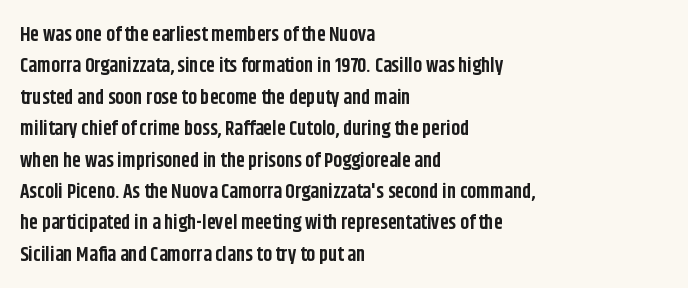
Ascenders rise straight up at ninety degrees. Just letters on the line, the space beneath them empty. Normally led — the rows are evenly, conventionally spaced. Here the glyphs are tracked normally, forming tight word shapes. The characters look thick and weighty, a clear bold.
